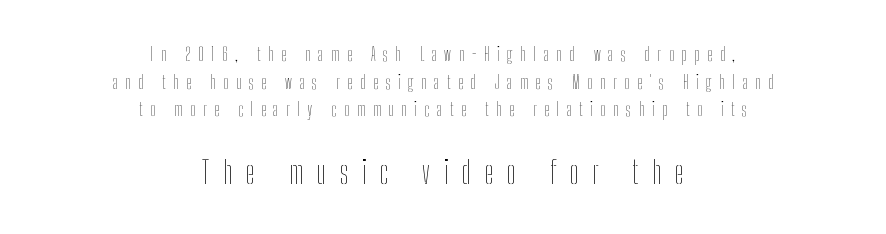
{"italic": "no", "bold": "no", "weight": "thin", "width": "condensed", "stroke_contrast": "low", "x_height": "medium", "monospaced": "no", "underline": "no", "align": "center", "line_spacing": "normal", "line_spacing_ratio": 1.54, "letter_spacing": "wide", "letter_spacing_em": 0.43, "larger_block": "second", "size_ratio": 1.78, "glyph_px": 32}
